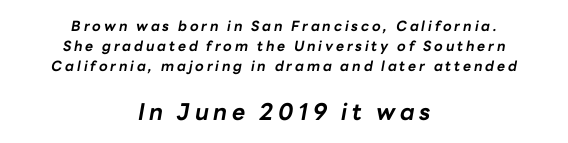
Q: Is the text bold? A: Yes.
Q: Is the text italic (slanted)? A: Yes, it leans right by about 10 degrees.
Q: Is the text underlined? A: No.
Q: How is the paragraph aligned? A: Centered.
Q: Is the spacing between letters normal or unusually wide? A: Unusually wide.
Q: Is the spacing between lines tight, normal or loose? A: Normal.
Q: Which block of text is set in a larger size, the first (top) or the second (bottom)? A: The second (bottom) one.
